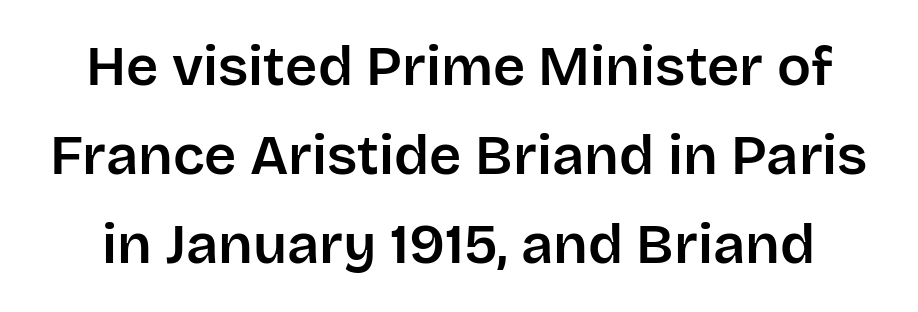
It's the straight-up-and-down kind of type. The type family on display is of the sans-serif kind. Spacing verdict: proportional, widths tailored to each character. Students, observe: this is what conventionally led text looks like.
